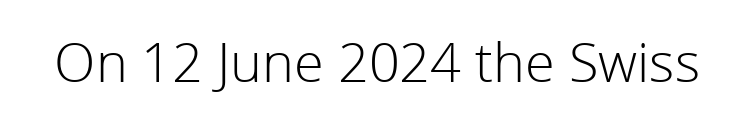
Grotesque or geometric, the face here clearly has no serifs. These lines are rendered in a variable-pitch font. Italic? Not at all — the glyphs are vertical. The cut favours lightness, reaching ordinary text weight at its darkest. In terms of letterspacing, this is plain default setting. Nobody drew a line under any word here.
